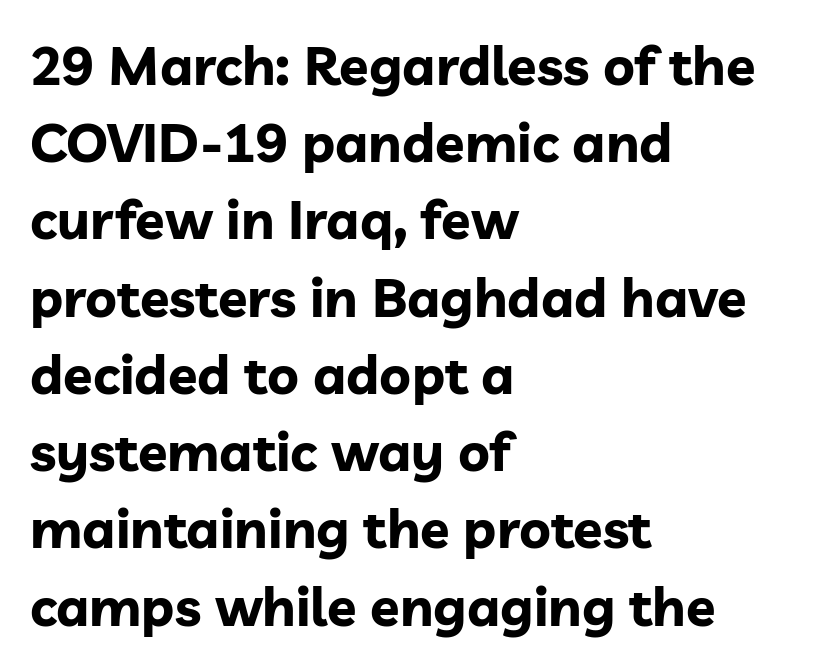
Q: Is the text bold? A: Yes.
Q: Is the text italic (slanted)? A: No, it is upright.
Q: Is the typeface a serif or a sans-serif typeface? A: Sans-serif.
Q: Is the text underlined? A: No.
Q: How is the paragraph aligned? A: Left-aligned.
Q: Is the spacing between letters normal or unusually wide? A: Normal.
Q: Is the spacing between lines tight, normal or loose? A: Normal.
Q: Width (condensed, normal, or wide)? A: Normal.
Q: Stroke contrast? A: Low.
Q: x-height? A: Medium.
Q: Monospaced? A: No.
